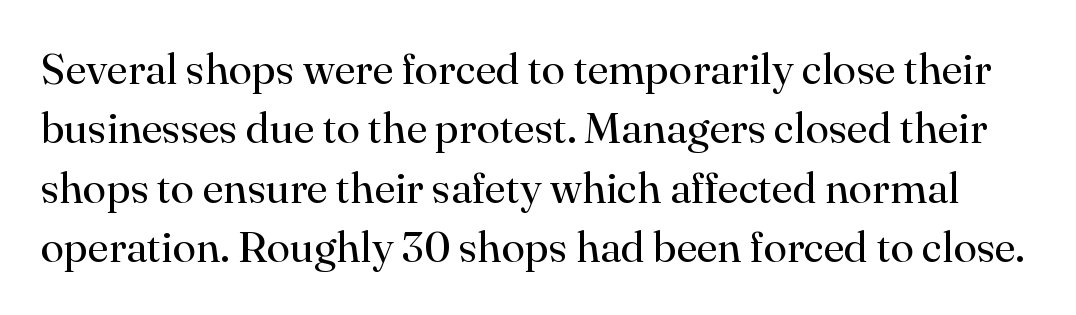
Q: Is the text bold? A: No.
Q: Is the text italic (slanted)? A: No, it is upright.
Q: Is the typeface a serif or a sans-serif typeface? A: Serif.
Q: Is the text underlined? A: No.
Q: Is the spacing between letters normal or unusually wide? A: Normal.
Q: Is the spacing between lines tight, normal or loose? A: Normal.
Q: Width (condensed, normal, or wide)? A: Normal.
Q: Stroke contrast? A: High.
Q: x-height? A: Small.
Q: Monospaced? A: No.
